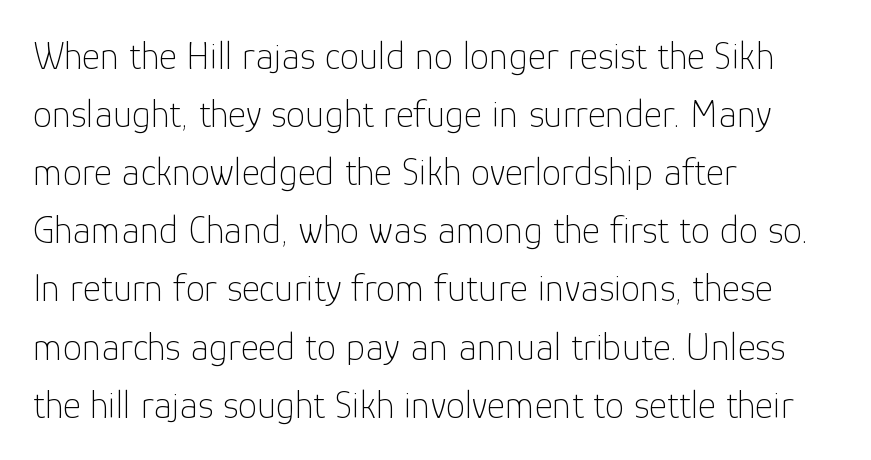
The image shows 39 px thin sans-serif type, upright; set left-aligned, normal line spacing (1.49x), normal letter spacing, not underlined; low stroke contrast and a medium x-height.
